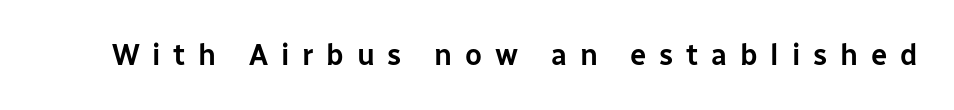
The image shows 29 px sans-serif type, upright; set unusually wide letter spacing (+0.44 em), not underlined; low stroke contrast and a medium x-height.
